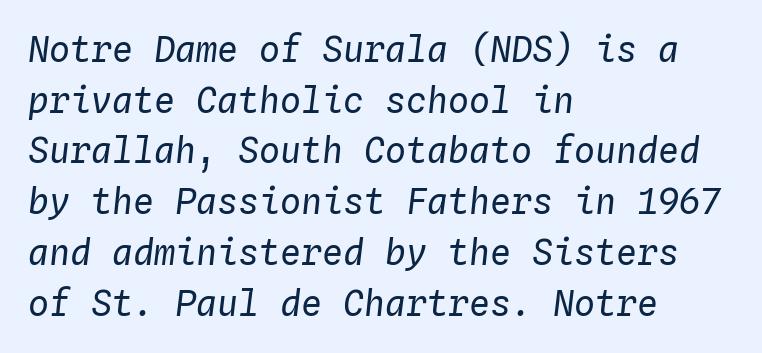
{"italic": "yes", "lean": "right", "slant_degrees": 4, "bold": "no", "weight": "regular", "width": "normal", "stroke_contrast": "low", "x_height": "medium", "monospaced": "yes", "underline": "no", "align": "left", "line_spacing": "normal", "line_spacing_ratio": 1.45, "letter_spacing": "normal", "letter_spacing_em": 0.0, "glyph_px": 35}
